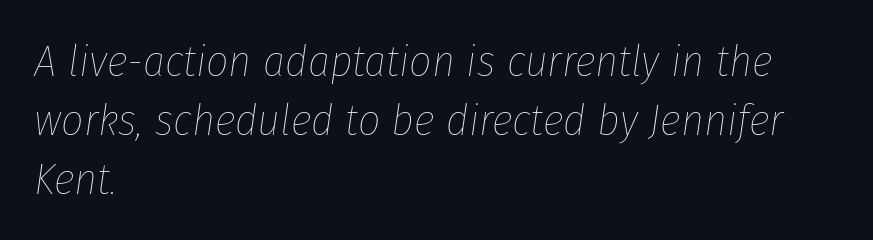
Q: Is the text bold? A: No.
Q: Is the text italic (slanted)? A: Yes, it leans right by about 8 degrees.
Q: Is the text underlined? A: No.
Q: How is the paragraph aligned? A: Left-aligned.
Q: Is the spacing between letters normal or unusually wide? A: Normal.
Q: Is the spacing between lines tight, normal or loose? A: Normal.
Q: Width (condensed, normal, or wide)? A: Condensed.
Q: Stroke contrast? A: Low.
Q: x-height? A: Medium.
Q: Monospaced? A: No.
